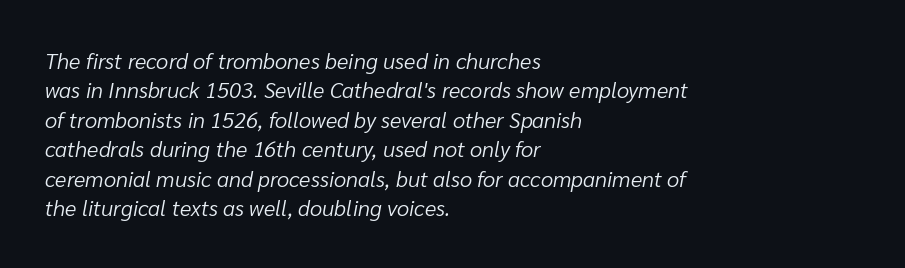
{"italic": "yes", "lean": "right", "slant_degrees": 10, "bold": "no", "underline": "no", "align": "left", "line_spacing": "normal", "line_spacing_ratio": 1.34, "letter_spacing": "normal", "letter_spacing_em": 0.0, "glyph_px": 22}
